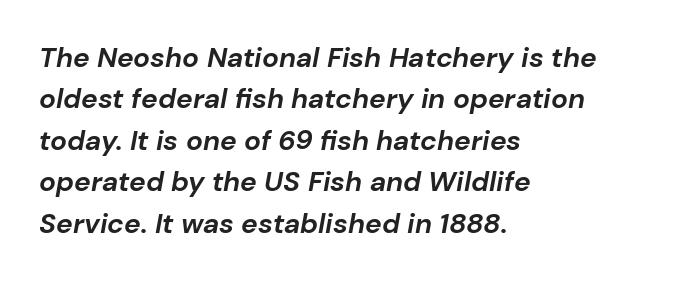
Q: Is the text bold? A: Yes.
Q: Is the text italic (slanted)? A: Yes, it leans right by about 10 degrees.
Q: Is the text underlined? A: No.
Q: How is the paragraph aligned? A: Left-aligned.
Q: Is the spacing between letters normal or unusually wide? A: Normal.
Q: Is the spacing between lines tight, normal or loose? A: Normal.
Q: Width (condensed, normal, or wide)? A: Normal.
Q: Stroke contrast? A: Low.
Q: x-height? A: Medium.
Q: Monospaced? A: No.
